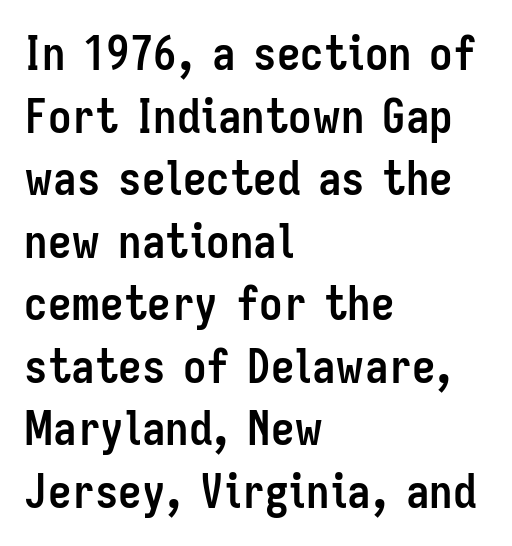
Q: Is the text bold? A: Yes.
Q: Is the text italic (slanted)? A: No, it is upright.
Q: Is the typeface a serif or a sans-serif typeface? A: Sans-serif.
Q: Is the text underlined? A: No.
Q: How is the paragraph aligned? A: Left-aligned.
Q: Is the spacing between letters normal or unusually wide? A: Normal.
Q: Is the spacing between lines tight, normal or loose? A: Normal.
Q: Width (condensed, normal, or wide)? A: Condensed.
Q: Stroke contrast? A: Low.
Q: x-height? A: Medium.
Q: Monospaced? A: No.
